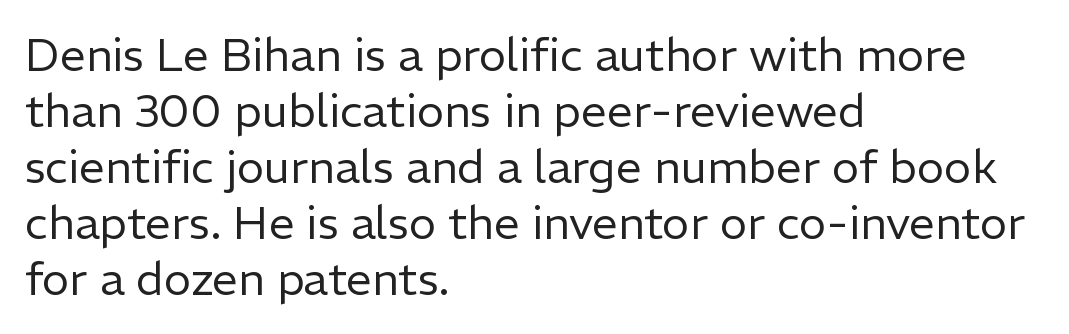
Q: Is the text bold? A: No.
Q: Is the text italic (slanted)? A: No, it is upright.
Q: Is the typeface a serif or a sans-serif typeface? A: Sans-serif.
Q: Is the text underlined? A: No.
Q: How is the paragraph aligned? A: Left-aligned.
Q: Is the spacing between letters normal or unusually wide? A: Normal.
Q: Width (condensed, normal, or wide)? A: Normal.
Q: Stroke contrast? A: Low.
Q: x-height? A: Medium.
Q: Monospaced? A: No.
